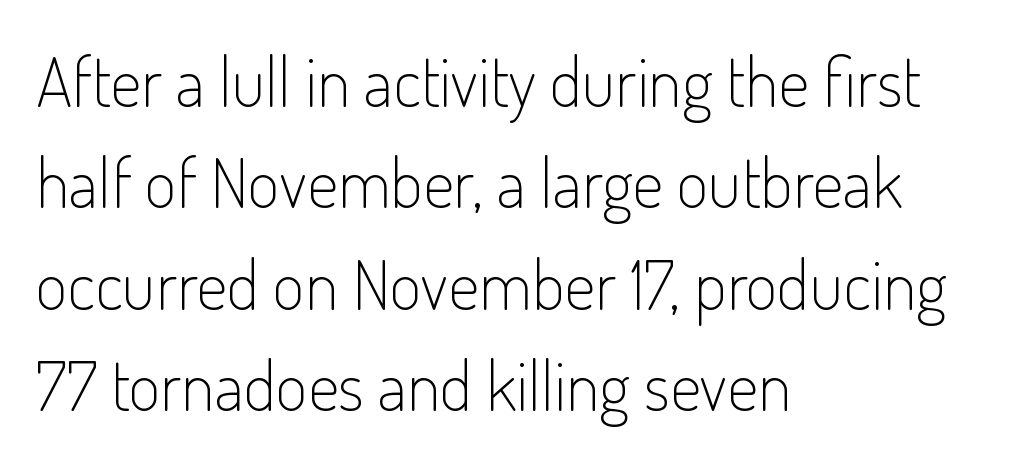
The weight would be labelled regular, book, light, or lighter still. Honestly, the letter spacing is just normal — you wouldn't notice it. Beneath every word, the page is bare. Typographically, this falls in the sans-serif category. If you drew a ruler down the left edge, every line would touch it. The letters advance in unequal steps, a hallmark of proportional type.
